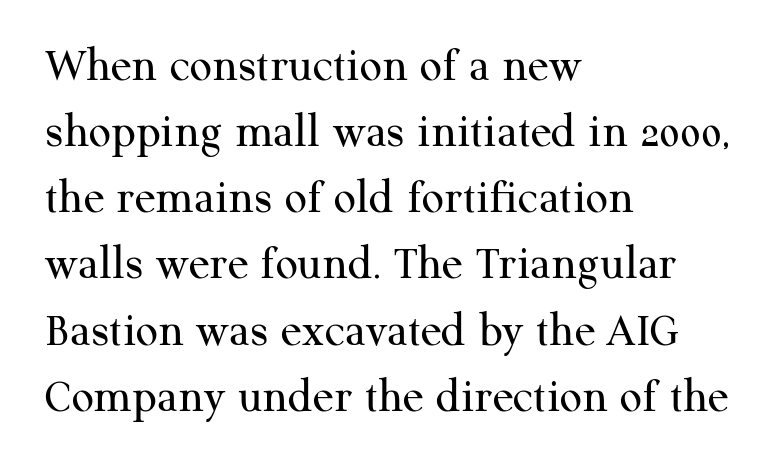
The image shows 49 px regular-weight serif type, upright; set left-aligned, normal line spacing (1.35x), normal letter spacing, not underlined; medium stroke contrast and a medium x-height.
